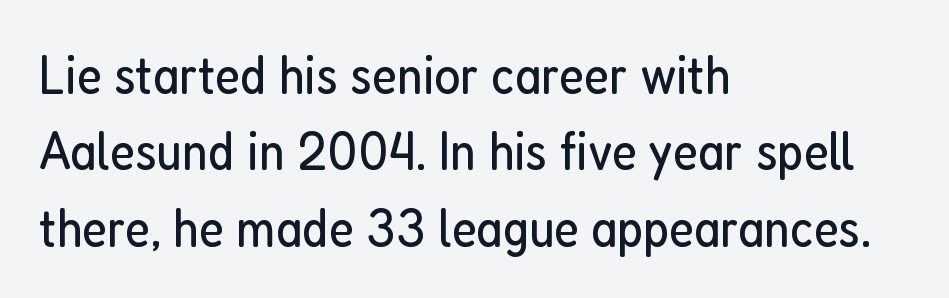
Left-aligned paragraph, ragged on the right. Underline: absent. Posture: vertical. What stands out about the letter spacing? Nothing — it is the standard amount. On a weight scale, this lands at 450 or below. Regarding leading, the lines here are spaced in the standard way.
